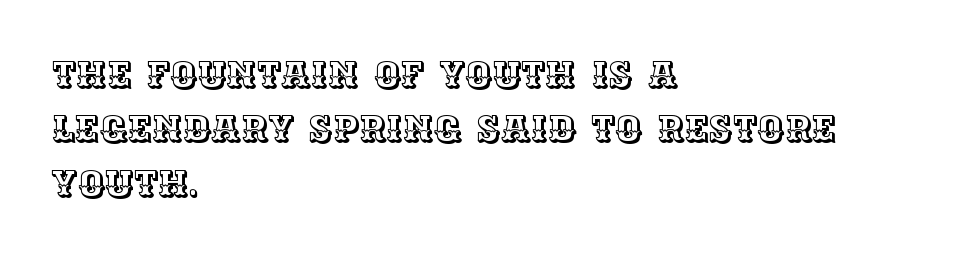
The image shows 37 px text type, upright; set left-aligned, normal line spacing (1.47x), normal letter spacing, not underlined; a large x-height.
